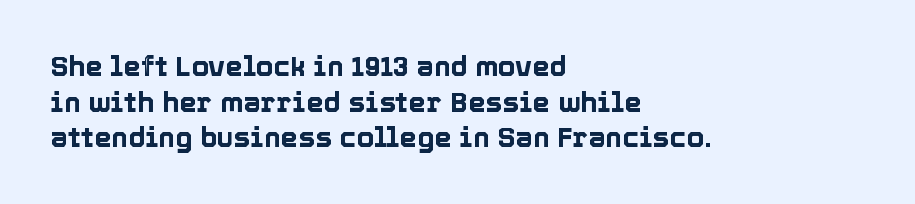
{"italic": "no", "width": "normal", "x_height": "medium", "monospaced": "no", "underline": "no", "align": "left", "line_spacing": "normal", "line_spacing_ratio": 1.27, "letter_spacing": "normal", "letter_spacing_em": 0.0, "glyph_px": 28}
